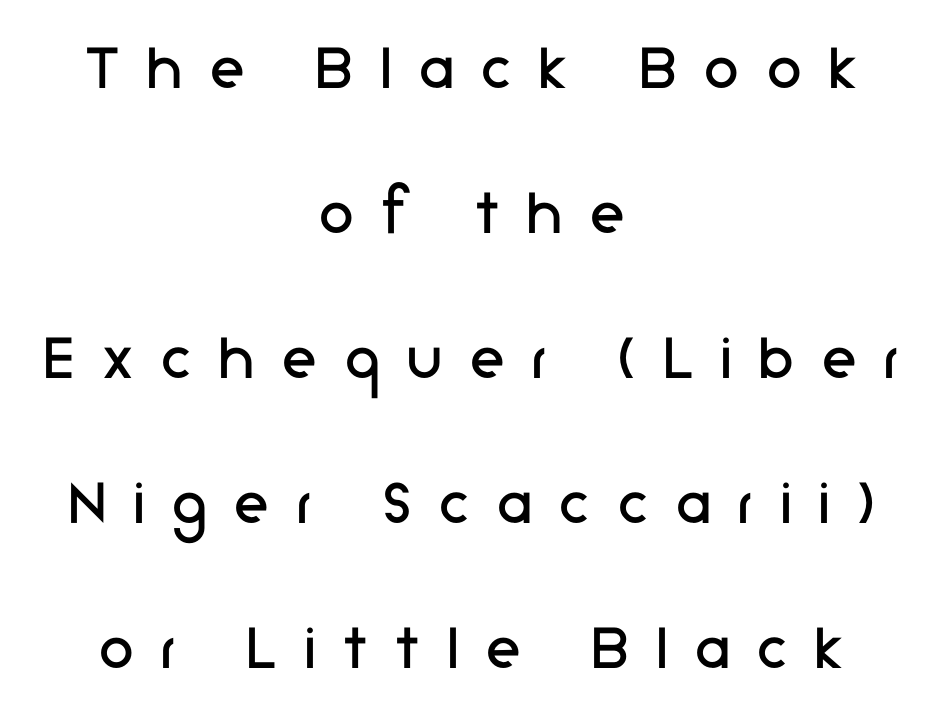
The image shows 70 px regular-weight sans-serif type, upright; set centered, loose line spacing (2.07x), unusually wide letter spacing (+0.4 em), not underlined; low stroke contrast and a medium x-height.
